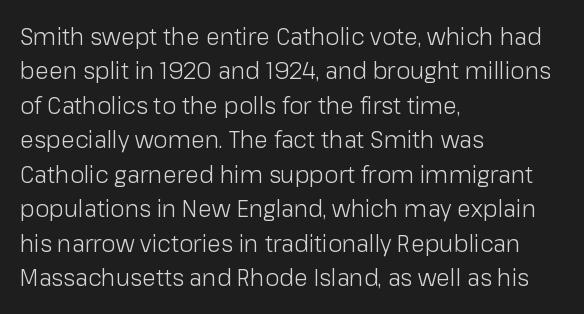
The image shows 23 px text type, upright; set left-aligned, normal line spacing (1.5x), normal letter spacing, not underlined.
